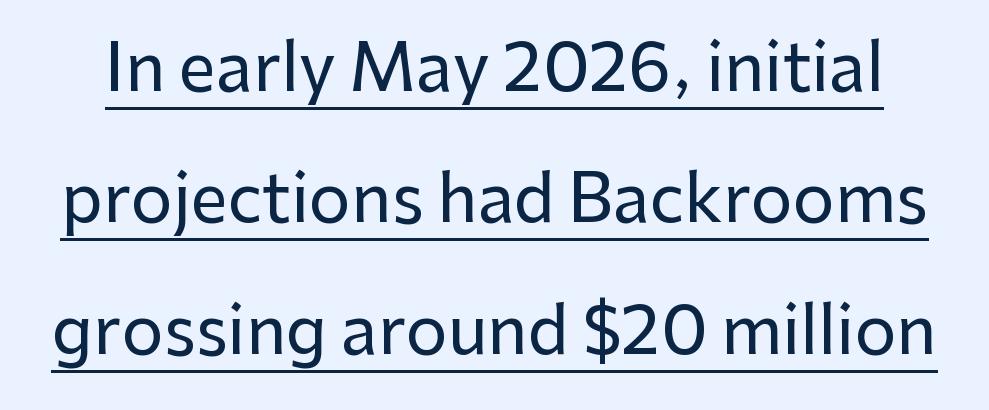
Q: Is the text italic (slanted)? A: No, it is upright.
Q: Is the typeface a serif or a sans-serif typeface? A: Sans-serif.
Q: Is the text underlined? A: Yes.
Q: Is the spacing between letters normal or unusually wide? A: Normal.
Q: Is the spacing between lines tight, normal or loose? A: Loose.
Q: Width (condensed, normal, or wide)? A: Normal.
Q: Stroke contrast? A: Low.
Q: x-height? A: Medium.
Q: Monospaced? A: No.
